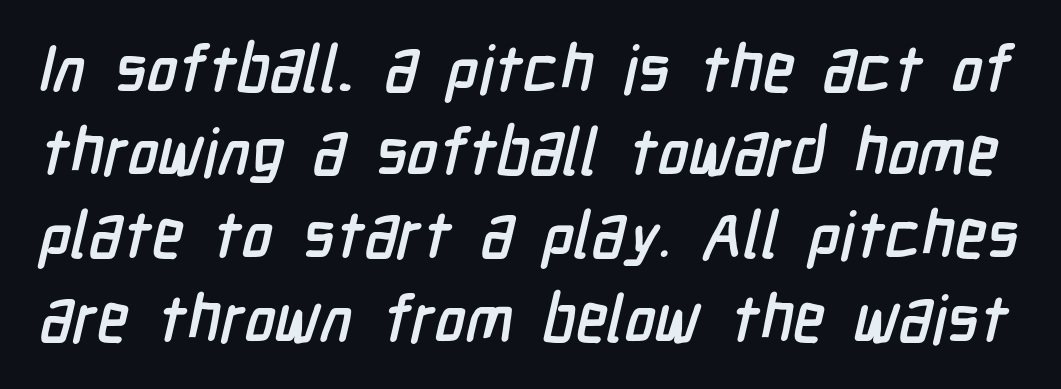
{"serif": "no", "width": "condensed", "stroke_contrast": "low", "x_height": "medium", "monospaced": "no", "underline": "no", "line_spacing": "normal", "line_spacing_ratio": 1.28, "letter_spacing": "normal", "letter_spacing_em": 0.0, "glyph_px": 65}
